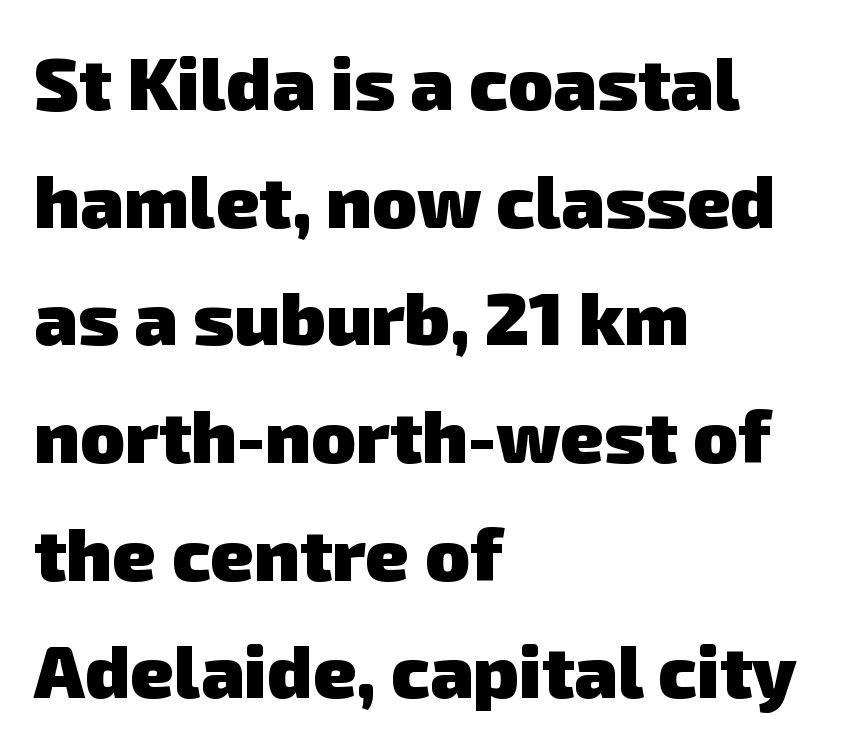
{"serif": "no", "bold": "yes", "weight": "heavy", "width": "normal", "stroke_contrast": "low", "x_height": "medium", "monospaced": "no", "underline": "no", "align": "left", "line_spacing": "normal", "line_spacing_ratio": 1.59, "letter_spacing": "normal", "letter_spacing_em": 0.0, "glyph_px": 74}
